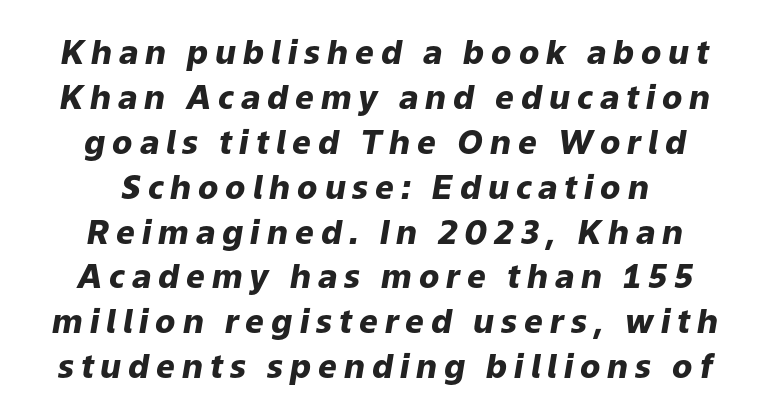
Q: Is the text bold? A: Yes.
Q: Is the text italic (slanted)? A: Yes, it leans right by about 9 degrees.
Q: Is the text underlined? A: No.
Q: How is the paragraph aligned? A: Centered.
Q: Is the spacing between letters normal or unusually wide? A: Unusually wide.
Q: Is the spacing between lines tight, normal or loose? A: Normal.
Q: Width (condensed, normal, or wide)? A: Normal.
Q: Stroke contrast? A: Low.
Q: x-height? A: Medium.
Q: Monospaced? A: No.
